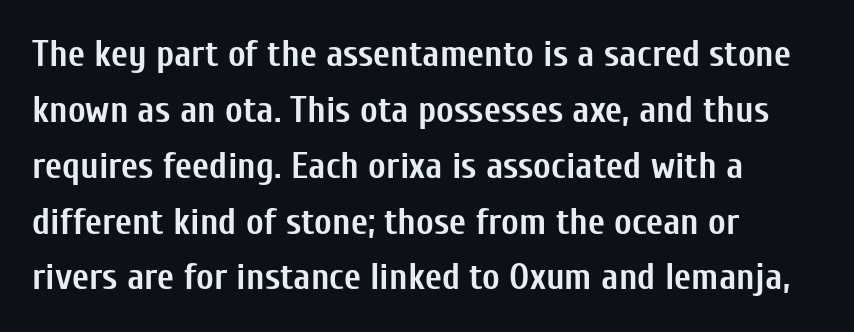
The image shows 37 px semibold, condensed sans-serif type, upright; set left-aligned, normal line spacing (1.51x), normal letter spacing, not underlined; low stroke contrast and a medium x-height.
